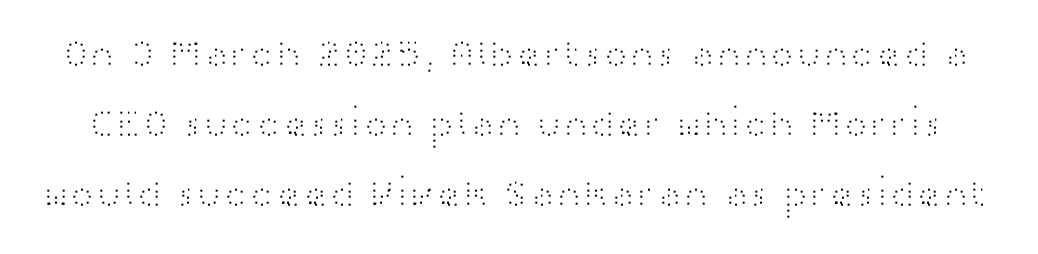
A typesetter would call this proportional, since set widths differ per character. Stroke mass is kept to a normal reading level or below. Clear beneath every line of the passage. Compared with typical body copy, the letter spacing here is the same. No feet cap the strokes, marking this as sans-serif type. The letters stand straight up with perfectly vertical stems.
